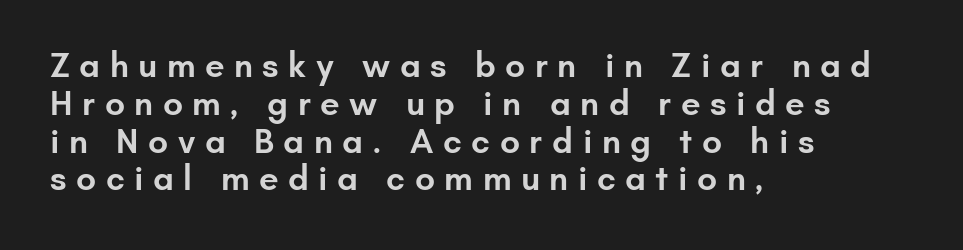
Q: Is the text bold? A: Semi-bold.
Q: Is the text italic (slanted)? A: No, it is upright.
Q: Is the typeface a serif or a sans-serif typeface? A: Sans-serif.
Q: Is the text underlined? A: No.
Q: How is the paragraph aligned? A: Left-aligned.
Q: Is the spacing between letters normal or unusually wide? A: Unusually wide.
Q: Is the spacing between lines tight, normal or loose? A: Tight.
Q: Width (condensed, normal, or wide)? A: Normal.
Q: Stroke contrast? A: Low.
Q: x-height? A: Small.
Q: Monospaced? A: No.
